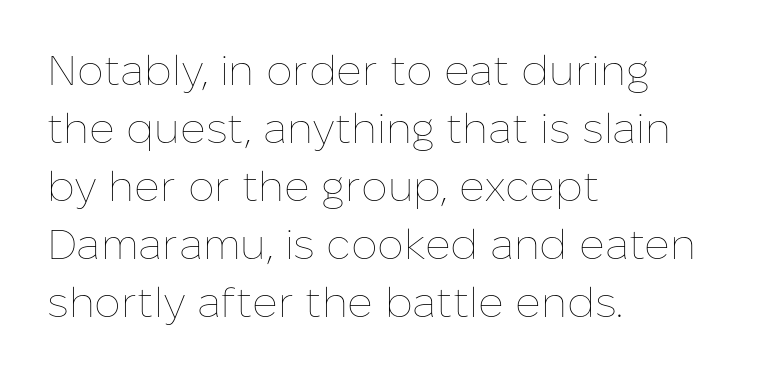
The passage shown is typed in a proportional face where columns would drift. Students, observe: this is what conventionally led text looks like. Heaviness? Minimal to ordinary, like unemphasized prose. Observe the ordinary spacing: letters are neighbours, not strangers.
